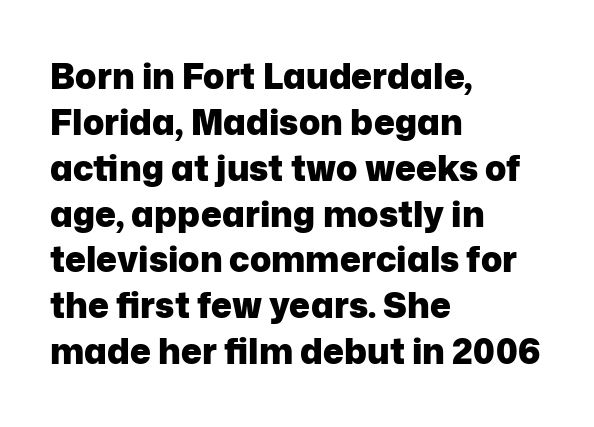
A typesetter would call this proportional, since set widths differ per character. Just letters on the line, the space beneath them empty. This is sans-serif lettering, the kind often seen on screens and signage. Line beginnings align vertically; line endings do not.
